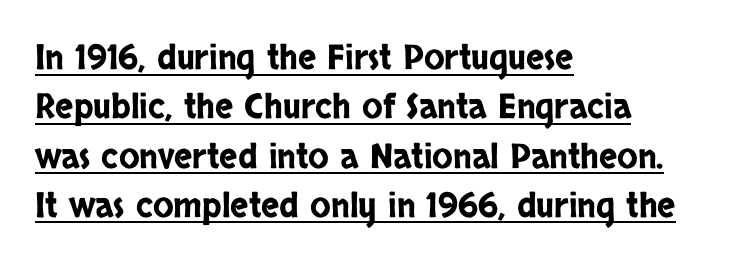
The image shows 34 px condensed sans-serif type, upright; set left-aligned, normal line spacing (1.45x), normal letter spacing, underlined; low stroke contrast and a large x-height.
